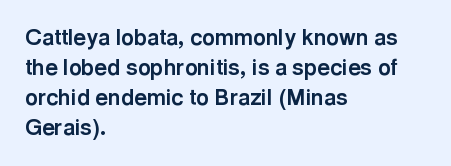
{"italic": "no", "bold": "yes", "underline": "no", "align": "left", "line_spacing": "normal", "line_spacing_ratio": 1.37, "letter_spacing": "normal", "letter_spacing_em": 0.0, "glyph_px": 22}
